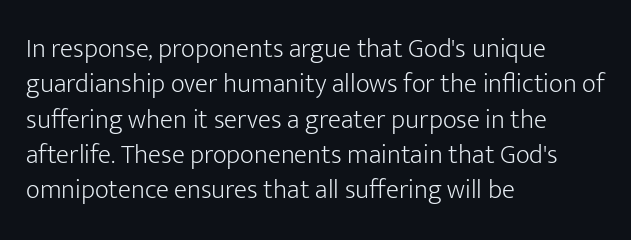
Q: Is the text bold? A: No.
Q: Is the text italic (slanted)? A: No, it is upright.
Q: Is the text underlined? A: No.
Q: How is the paragraph aligned? A: Left-aligned.
Q: Is the spacing between letters normal or unusually wide? A: Normal.
Q: Is the spacing between lines tight, normal or loose? A: Normal.
